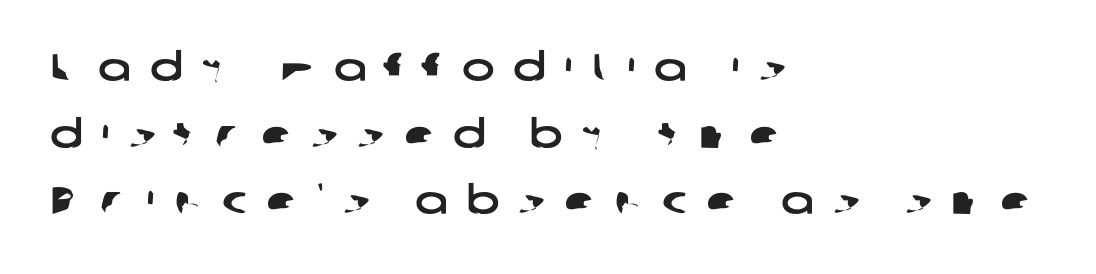
The image shows 39 px wide sans-serif type; set left-aligned, line spacing 1.71x, unusually wide letter spacing (+0.49 em), not underlined; low stroke contrast and a medium x-height.
